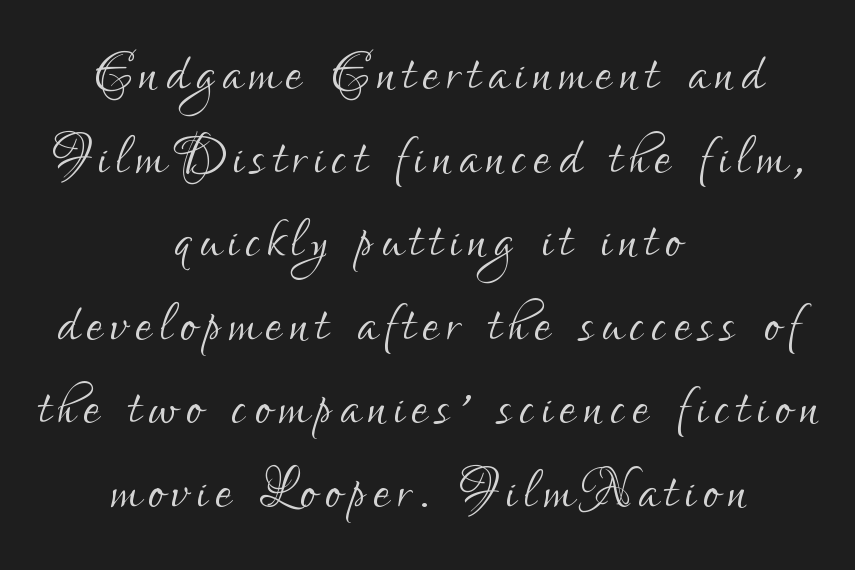
The image shows 72 px light, condensed sans-serif type; set centered, line spacing 1.16x, not underlined; low stroke contrast and a small x-height.
